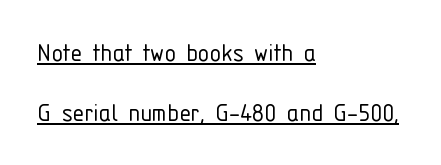
Compared with typical paragraphs, the rows here are farther apart. The characters display no serif detailing; their extremities are plain. One-word summary of the alignment: left. The letters stand upright; this is a roman face. Heft: none added — not bold. This sample carries an underscore along the baseline area.
